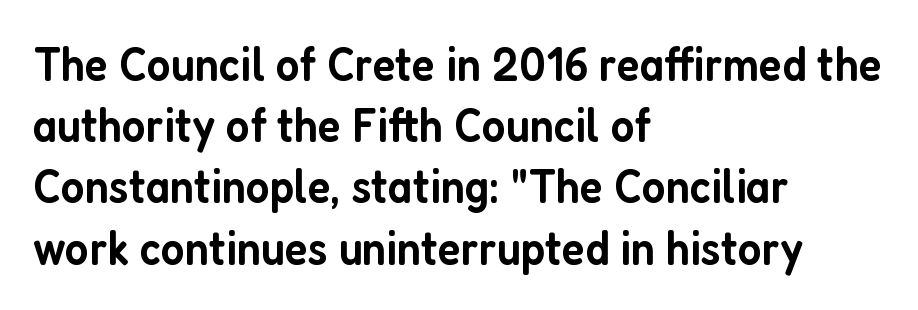
A typesetter would call this leading conventional body-copy spacing. Set as a demibold, roughly 600 on the weight scale. Observe the ordinary spacing: letters are neighbours, not strangers. This sample uses an upright cut, with every glyph sitting square on the baseline.
